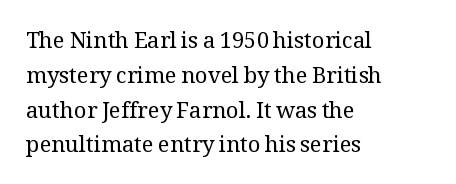
All the whitespace from short lines collects on the right. No extra tracking has been applied to these lines. Characters remain perfectly vertical along every line. The space beneath each line is pristine and unruled. Vertical stems look standard width or narrower in stroke.
